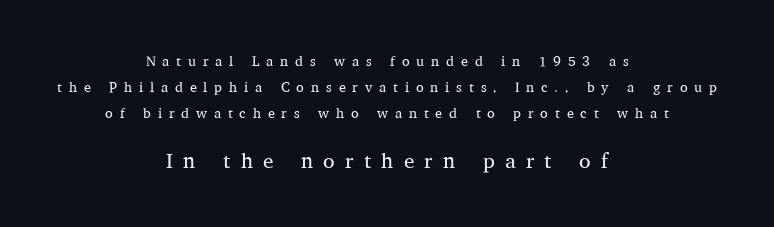
{"italic": "no", "bold": "no", "underline": "no", "align": "center", "line_spacing_ratio": 1.86, "letter_spacing": "wide", "letter_spacing_em": 0.49, "larger_block": "second", "size_ratio": 1.5, "glyph_px": 21}
